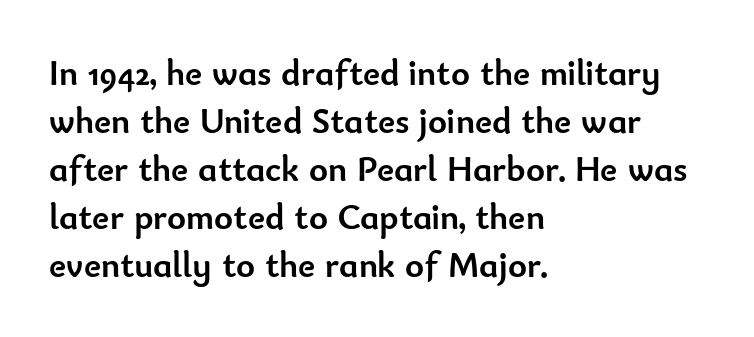
{"serif": "no", "italic": "no", "bold": "yes", "weight": "semibold", "width": "normal", "stroke_contrast": "low", "x_height": "small", "monospaced": "no", "underline": "no", "align": "left", "line_spacing": "normal", "line_spacing_ratio": 1.33, "letter_spacing": "normal", "letter_spacing_em": 0.0, "glyph_px": 36}
